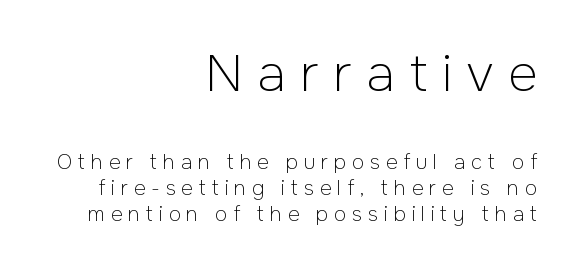
The image shows 51 px light sans-serif type, upright; set right-aligned, normal line spacing (1.31x), unusually wide letter spacing (+0.29 em), not underlined; the first (top) block is 2.55x larger; low stroke contrast and a medium x-height.
